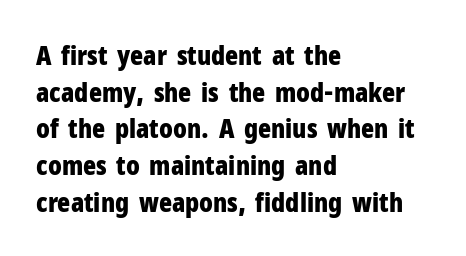
Q: Is the text bold? A: Yes.
Q: Is the text italic (slanted)? A: No, it is upright.
Q: Is the text underlined? A: No.
Q: How is the paragraph aligned? A: Left-aligned.
Q: Is the spacing between letters normal or unusually wide? A: Normal.
Q: Is the spacing between lines tight, normal or loose? A: Normal.
